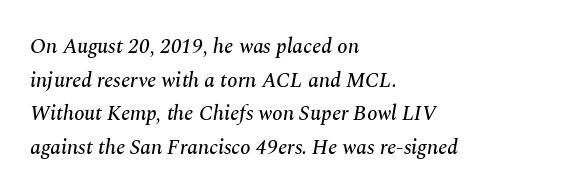
The horizontal fit of the characters is conventional and even. Left-aligned paragraph, ragged on the right. Would a proofreader flag this as italicized? Yes. Summary of vertical rhythm: regular, with standard interline spacing. Honestly, there is no underline to notice here at all.
